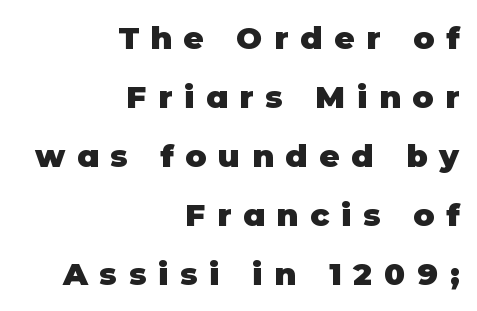
Q: Is the text bold? A: Yes.
Q: Is the text italic (slanted)? A: No, it is upright.
Q: Is the typeface a serif or a sans-serif typeface? A: Sans-serif.
Q: Is the text underlined? A: No.
Q: How is the paragraph aligned? A: Right-aligned.
Q: Is the spacing between letters normal or unusually wide? A: Unusually wide.
Q: Is the spacing between lines tight, normal or loose? A: Loose.
Q: Width (condensed, normal, or wide)? A: Normal.
Q: Stroke contrast? A: Low.
Q: x-height? A: Large.
Q: Monospaced? A: No.
